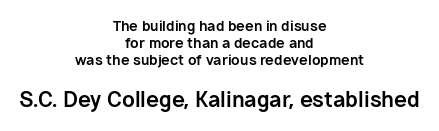
Q: Is the text bold? A: Yes.
Q: Is the text italic (slanted)? A: No, it is upright.
Q: Is the text underlined? A: No.
Q: How is the paragraph aligned? A: Centered.
Q: Is the spacing between letters normal or unusually wide? A: Normal.
Q: Which block of text is set in a larger size, the first (top) or the second (bottom)? A: The second (bottom) one.
